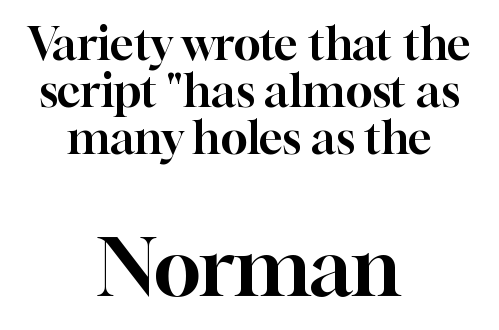
The words here are not underlined. Do the characters align in a grid? No, the font is proportional. The text was rendered using a seriffed face with decorative stroke endings. Rows of type sit shoulder to shoulder in the vertical direction. Is the letter spacing exaggerated? No — it looks like the ordinary default.
